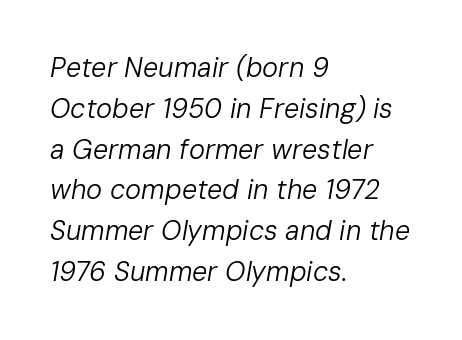
The font's italic variant was chosen for this text. Descenders hang freely into open space. What stands out about the letter spacing? Nothing — it is the standard amount. The rendering uses a moderate line-height, typical for paragraphs. Reading down the block, your eye returns to a fixed left position each line.
